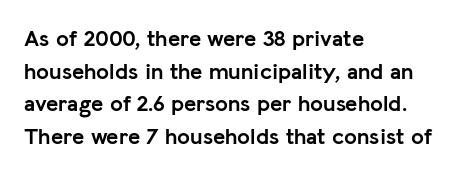
Here the glyphs are tracked normally, forming tight word shapes. One-word summary of the alignment: left. In terms of posture, this sample is upright. Notice how thick the strokes are: this is what a full bold looks like. The lines sit at an ordinary, default distance from one another.
